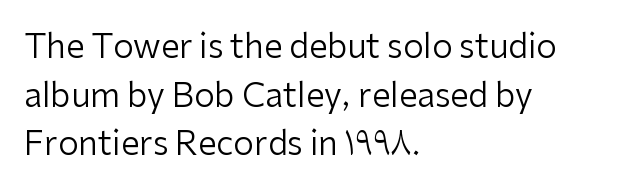
{"serif": "no", "italic": "no", "bold": "no", "weight": "regular", "width": "normal", "stroke_contrast": "low", "x_height": "medium", "monospaced": "no", "underline": "no", "align": "left", "line_spacing": "normal", "line_spacing_ratio": 1.47, "letter_spacing": "normal", "letter_spacing_em": 0.0, "glyph_px": 33}
